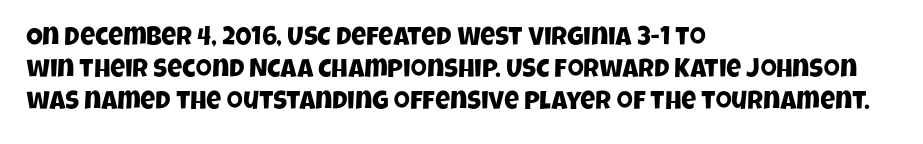
{"underline": "no", "align": "left", "line_spacing_ratio": 1.24, "letter_spacing": "normal", "letter_spacing_em": 0.0, "glyph_px": 26}
